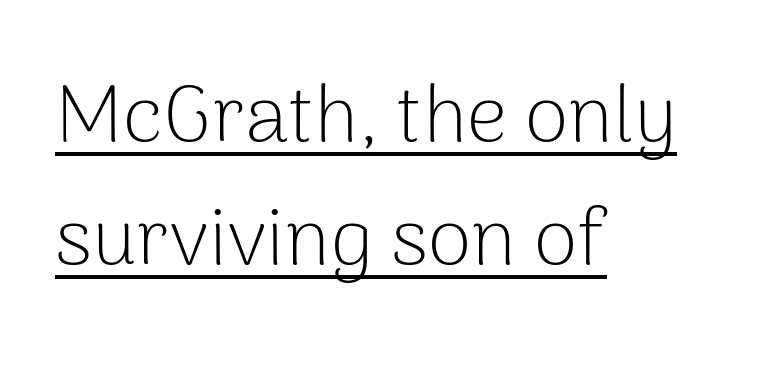
The image shows 80 px light sans-serif type, upright; set left-aligned, normal line spacing (1.54x), normal letter spacing, underlined; low stroke contrast and a medium x-height.
